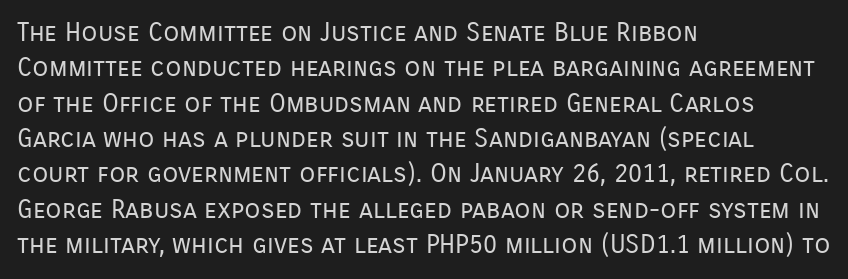
{"italic": "no", "bold": "no", "underline": "no", "align": "left", "line_spacing": "normal", "line_spacing_ratio": 1.36, "letter_spacing": "normal", "letter_spacing_em": 0.0, "glyph_px": 26}
